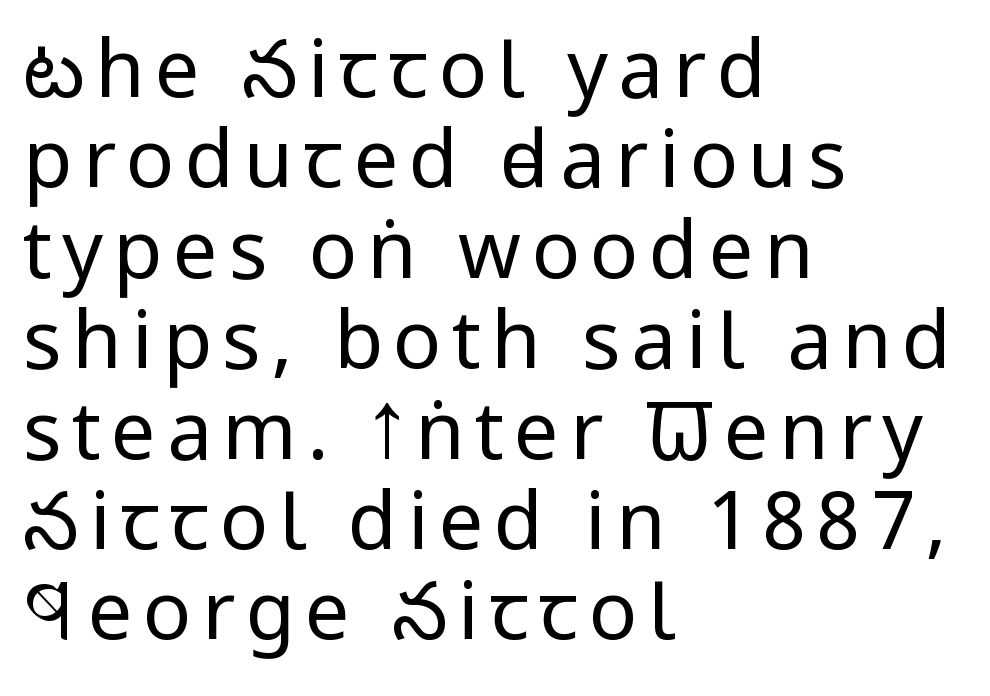
Q: Is the text bold? A: No.
Q: Is the text italic (slanted)? A: No, it is upright.
Q: Is the typeface a serif or a sans-serif typeface? A: Sans-serif.
Q: Is the text underlined? A: No.
Q: How is the paragraph aligned? A: Left-aligned.
Q: Is the spacing between lines tight, normal or loose? A: Tight.
Q: Width (condensed, normal, or wide)? A: Condensed.
Q: Stroke contrast? A: Low.
Q: x-height? A: Large.
Q: Monospaced? A: No.
